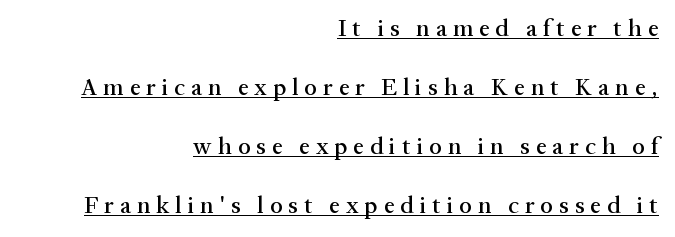
Q: Is the text italic (slanted)? A: No, it is upright.
Q: Is the text underlined? A: Yes.
Q: How is the paragraph aligned? A: Right-aligned.
Q: Is the spacing between letters normal or unusually wide? A: Unusually wide.
Q: Is the spacing between lines tight, normal or loose? A: Loose.
